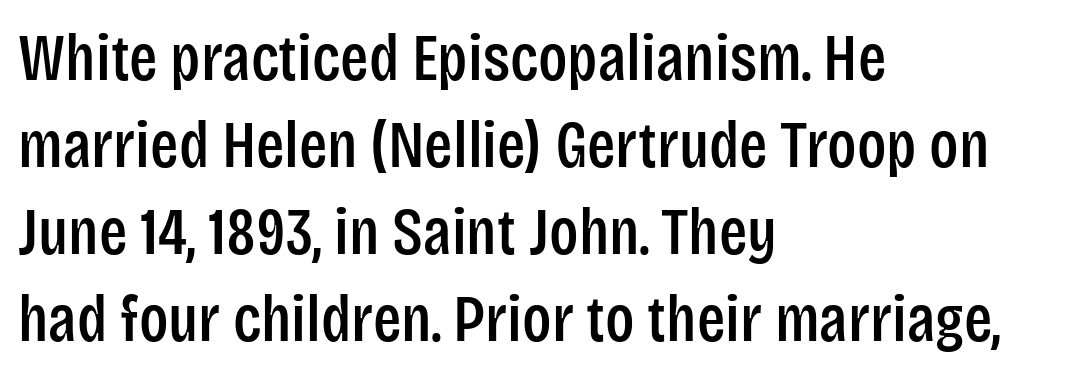
The letters stand upright; this is a roman face. The passage shown is typed in a proportional face where columns would drift. Successive baselines arrive at the customary interval. The strip under each line holds only bare page. A typesetter would label this face a sans.
